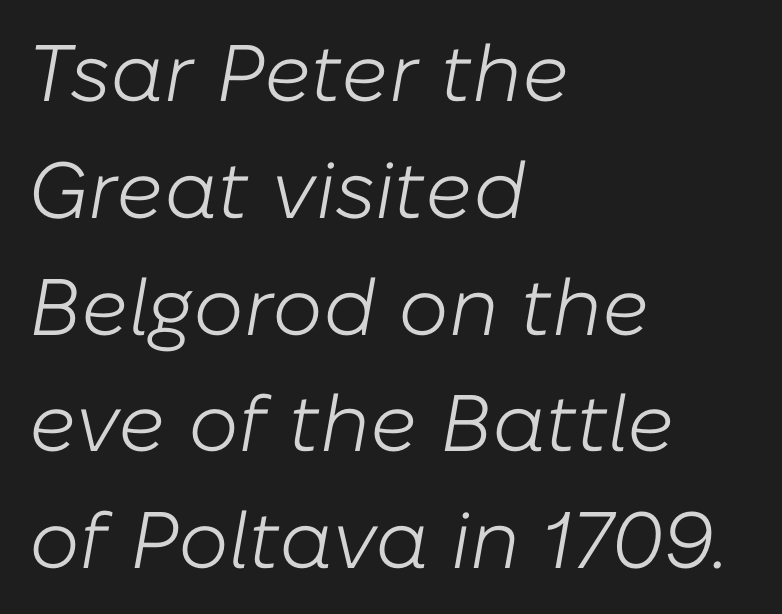
The image shows 80 px light type, italic (leaning right); set left-aligned, normal line spacing (1.46x), normal letter spacing, not underlined; low stroke contrast and a medium x-height.
